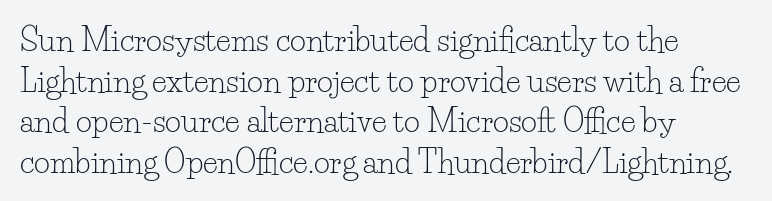
Q: Is the text bold? A: No.
Q: Is the text italic (slanted)? A: No, it is upright.
Q: Is the typeface a serif or a sans-serif typeface? A: Serif.
Q: Is the text underlined? A: No.
Q: How is the paragraph aligned? A: Left-aligned.
Q: Is the spacing between letters normal or unusually wide? A: Normal.
Q: Is the spacing between lines tight, normal or loose? A: Normal.
Q: Width (condensed, normal, or wide)? A: Normal.
Q: Stroke contrast? A: Low.
Q: x-height? A: Small.
Q: Monospaced? A: No.
